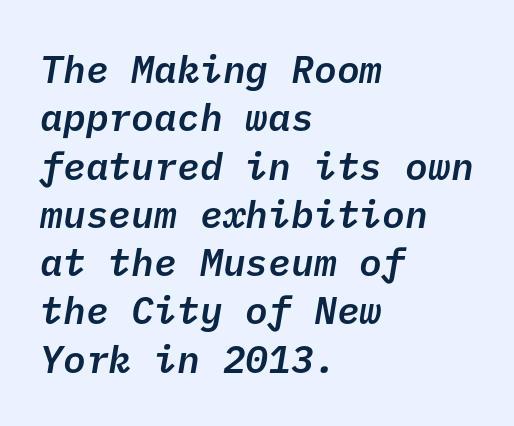
{"serif": "no", "bold": "semi", "weight": "semibold", "width": "normal", "stroke_contrast": "low", "x_height": "medium", "underline": "no", "align": "left", "line_spacing": "normal", "line_spacing_ratio": 1.27, "letter_spacing": "normal", "letter_spacing_em": 0.0, "glyph_px": 38}
